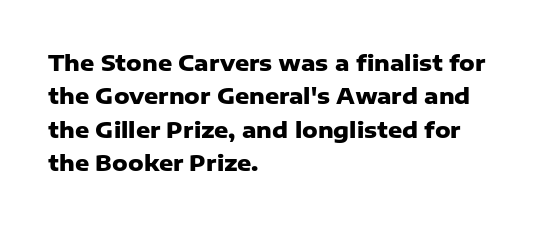
Q: Is the text bold? A: Yes.
Q: Is the text italic (slanted)? A: No, it is upright.
Q: Is the text underlined? A: No.
Q: How is the paragraph aligned? A: Left-aligned.
Q: Is the spacing between letters normal or unusually wide? A: Normal.
Q: Is the spacing between lines tight, normal or loose? A: Normal.
